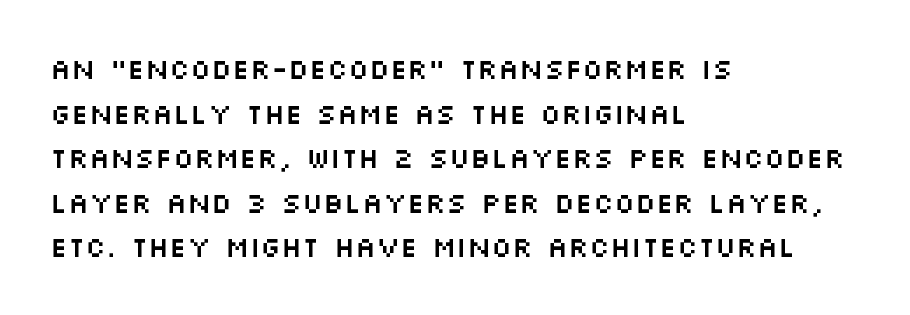
{"serif": "no", "italic": "no", "width": "wide", "stroke_contrast": "medium", "x_height": "large", "monospaced": "no", "underline": "no", "align": "left", "line_spacing": "normal", "line_spacing_ratio": 1.59, "letter_spacing": "normal", "letter_spacing_em": 0.0, "glyph_px": 28}
